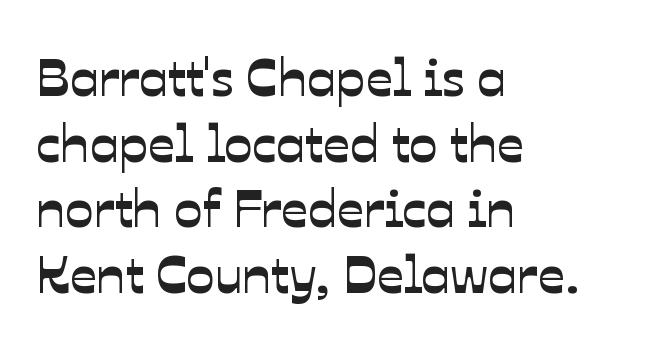
Q: Is the typeface a serif or a sans-serif typeface? A: Sans-serif.
Q: Is the text underlined? A: No.
Q: How is the paragraph aligned? A: Left-aligned.
Q: Is the spacing between letters normal or unusually wide? A: Normal.
Q: Width (condensed, normal, or wide)? A: Normal.
Q: Stroke contrast? A: Low.
Q: x-height? A: Medium.
Q: Monospaced? A: No.
